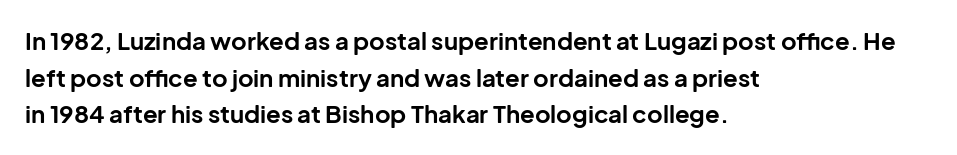
A typesetter would call this zero additional tracking. The letters stand upright; this is a roman face. Regular leading. The passage is arranged the way most books set body copy — flush left. Rule under the text: the space is simply empty. Strokes here are thick enough to call this a true bold.
